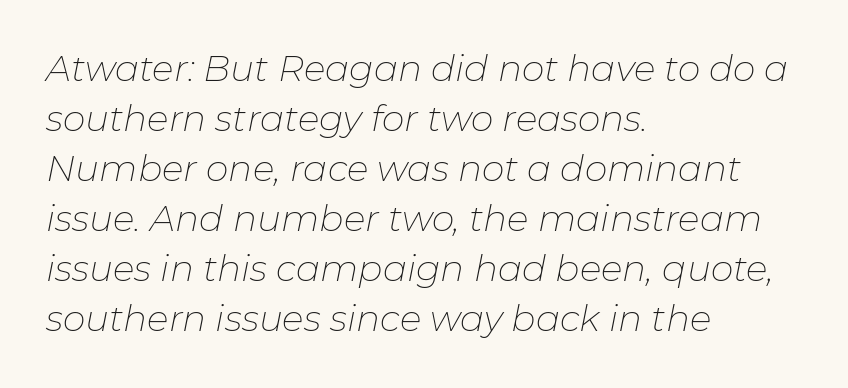
{"italic": "yes", "lean": "right", "slant_degrees": 11, "bold": "no", "weight": "thin", "width": "normal", "stroke_contrast": "low", "x_height": "medium", "monospaced": "no", "underline": "no", "align": "left", "line_spacing": "normal", "line_spacing_ratio": 1.39, "letter_spacing": "normal", "letter_spacing_em": 0.0, "glyph_px": 36}
